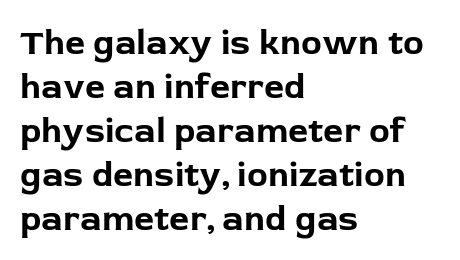
This sample uses plain, unmodified letter spacing. In terms of weight, the rendering is a true, heavy bold. Has an underline been added? It has not. Characters remain perfectly vertical along every line.
